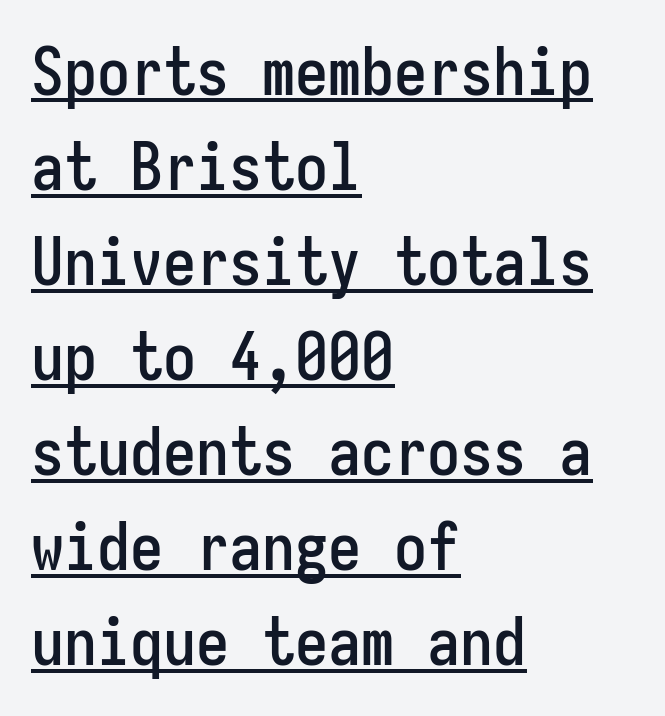
The image shows 66 px condensed sans-serif type, upright, monospaced; set left-aligned, normal line spacing (1.44x), normal letter spacing, underlined; low stroke contrast and a medium x-height.
